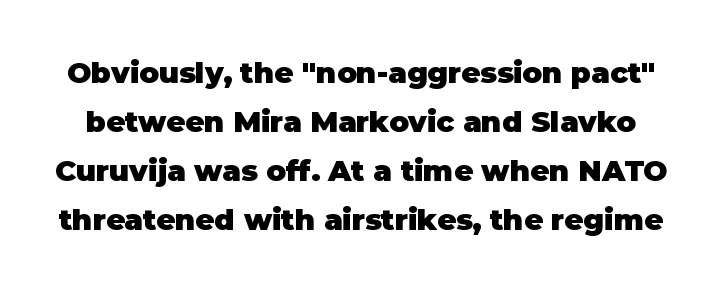
{"serif": "no", "italic": "no", "bold": "yes", "weight": "heavy", "width": "normal", "stroke_contrast": "low", "x_height": "large", "monospaced": "no", "underline": "no", "line_spacing": "normal", "line_spacing_ratio": 1.69, "letter_spacing": "normal", "letter_spacing_em": 0.0, "glyph_px": 29}
